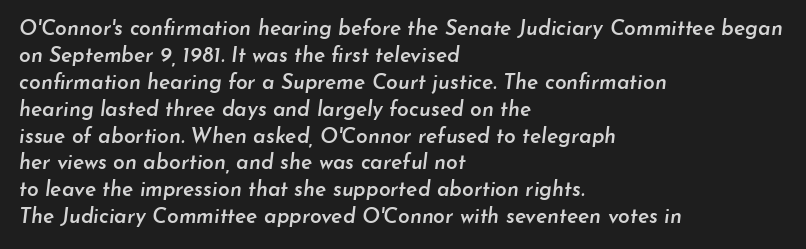
Q: Is the text bold? A: Semi-bold.
Q: Is the text italic (slanted)? A: Yes, it leans right by about 7 degrees.
Q: Is the text underlined? A: No.
Q: How is the paragraph aligned? A: Left-aligned.
Q: Is the spacing between letters normal or unusually wide? A: Normal.
Q: Is the spacing between lines tight, normal or loose? A: Normal.
